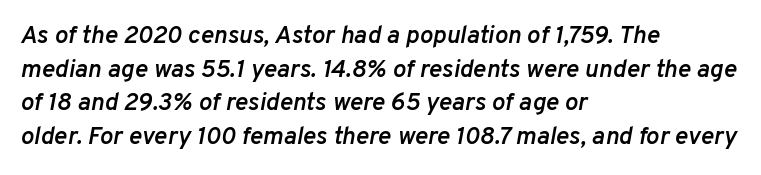
Q: Is the text bold? A: Semi-bold.
Q: Is the text italic (slanted)? A: Yes, it leans right by about 10 degrees.
Q: Is the text underlined? A: No.
Q: How is the paragraph aligned? A: Left-aligned.
Q: Is the spacing between letters normal or unusually wide? A: Normal.
Q: Is the spacing between lines tight, normal or loose? A: Normal.
